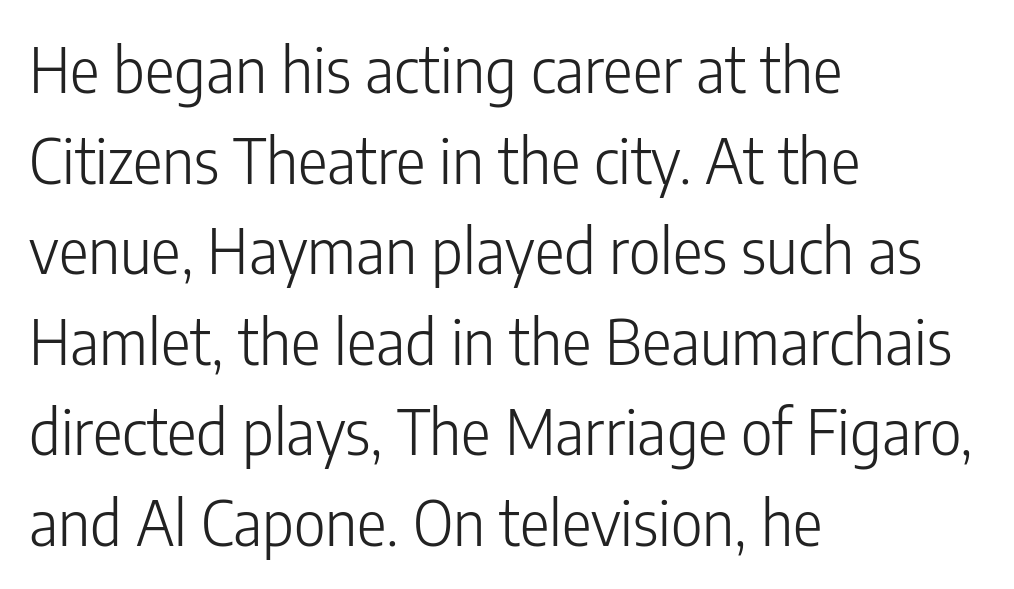
The letters stand upright; this is a roman face. Is this a fixed-width face? No — the glyphs have proportional, varying widths. A typesetter would call this leading conventional body-copy spacing. A quiet, ordinary-to-light weight characterises the typeface.
